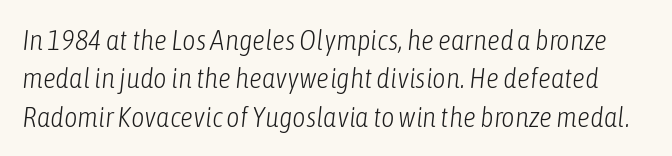
The image shows 29 px light, condensed type, italic (leaning right); set normal line spacing (1.32x), normal letter spacing, not underlined; low stroke contrast and a medium x-height.
